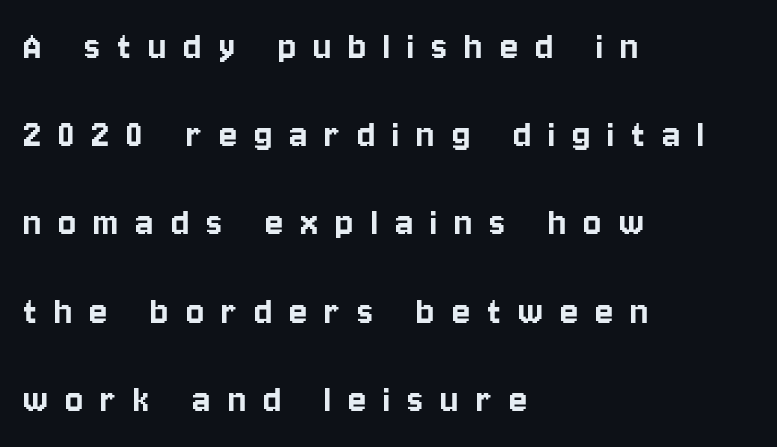
This sample has the flowing, uneven cadence of proportional lettering. When letters stand straight like this, we call the style roman or upright. Horizontal bands of white between lines are thick stripes. Display-style spreading of the glyphs; the letterfit is very open.
